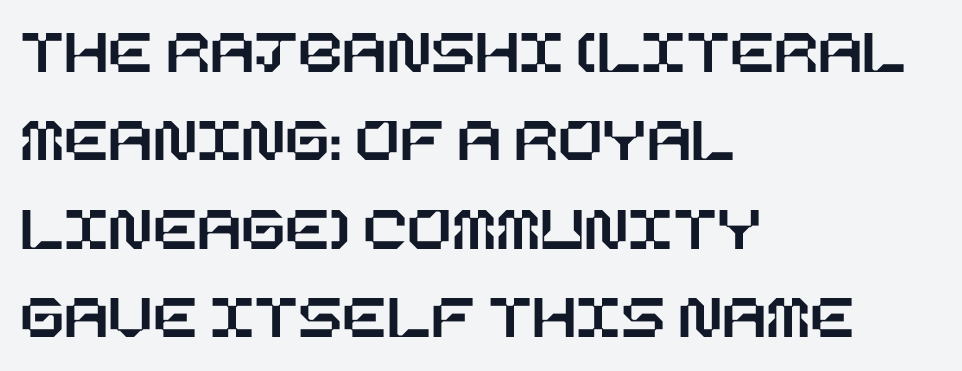
Q: Is the text italic (slanted)? A: No, it is upright.
Q: Is the text underlined? A: No.
Q: How is the paragraph aligned? A: Left-aligned.
Q: Is the spacing between letters normal or unusually wide? A: Normal.
Q: Is the spacing between lines tight, normal or loose? A: Normal.
Q: Width (condensed, normal, or wide)? A: Normal.
Q: Stroke contrast? A: Low.
Q: x-height? A: Large.
